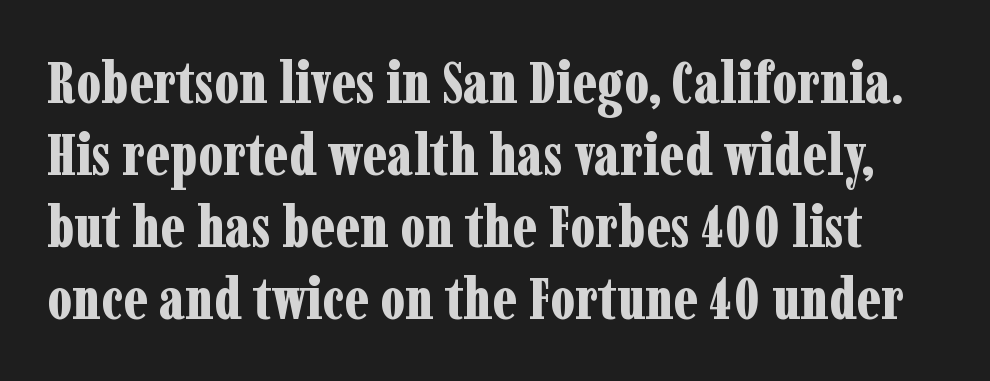
Q: Is the text bold? A: Yes.
Q: Is the text italic (slanted)? A: No, it is upright.
Q: Is the typeface a serif or a sans-serif typeface? A: Serif.
Q: Is the text underlined? A: No.
Q: Is the spacing between letters normal or unusually wide? A: Normal.
Q: Width (condensed, normal, or wide)? A: Condensed.
Q: Stroke contrast? A: Low.
Q: x-height? A: Medium.
Q: Monospaced? A: No.
